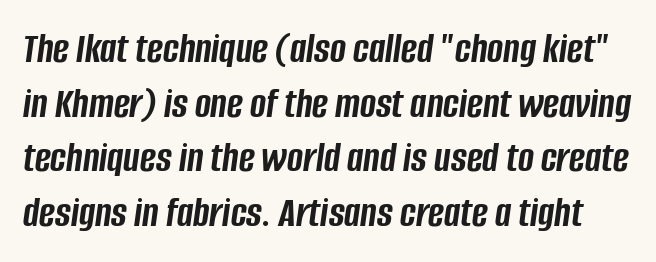
The image shows 43 px semibold, condensed type, italic (leaning right); set normal line spacing (1.27x), normal letter spacing, not underlined; low stroke contrast and a large x-height.
